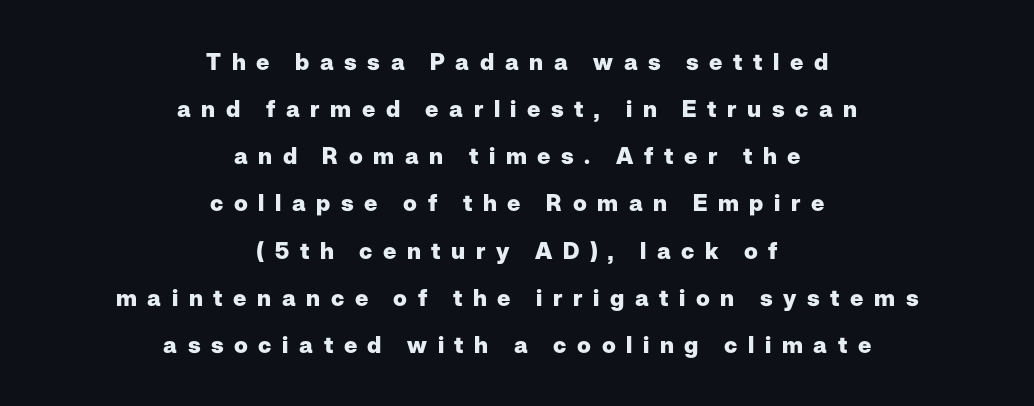
{"italic": "no", "bold": "yes", "underline": "no", "align": "center", "line_spacing": "loose", "line_spacing_ratio": 2.05, "letter_spacing": "wide", "letter_spacing_em": 0.46, "glyph_px": 23}
